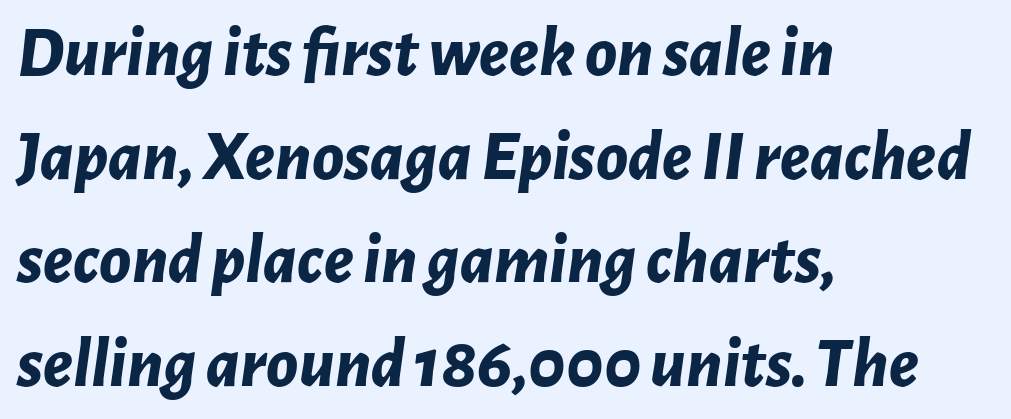
These lines are rendered in a variable-pitch font. Caption: standard tracking, unaltered. These lines stack with their left ends in a neat column. This sample keeps an unexceptional amount of space between lines. Descenders are the only things crossing below the line.
